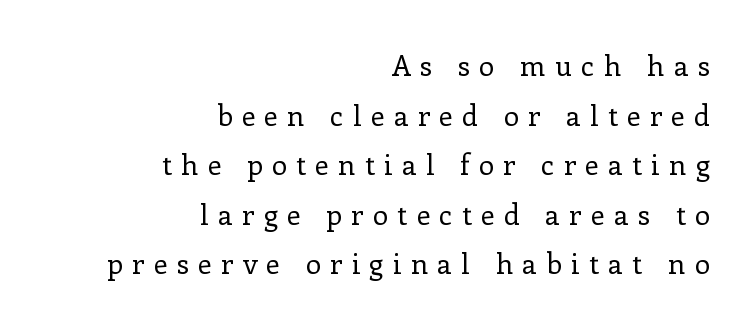
Look at the tracking — it's clearly loosened, letters drifting apart. Rule under the text: the space is simply empty. The letters stand straight up with perfectly vertical stems. Is this a fixed-width face? No — the glyphs have proportional, varying widths. A student would call this right alignment; a typographer would say flush right, rag left.
